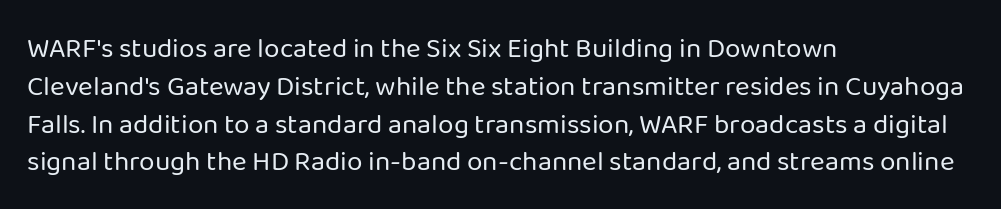
{"serif": "no", "italic": "no", "bold": "no", "weight": "regular", "width": "normal", "stroke_contrast": "low", "x_height": "medium", "monospaced": "no", "underline": "no", "align": "left", "line_spacing": "normal", "line_spacing_ratio": 1.35, "letter_spacing": "normal", "letter_spacing_em": 0.0, "glyph_px": 28}
